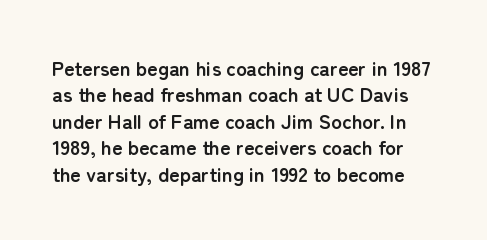
The image shows 20 px bold type, upright; set normal line spacing (1.32x), normal letter spacing, not underlined.
